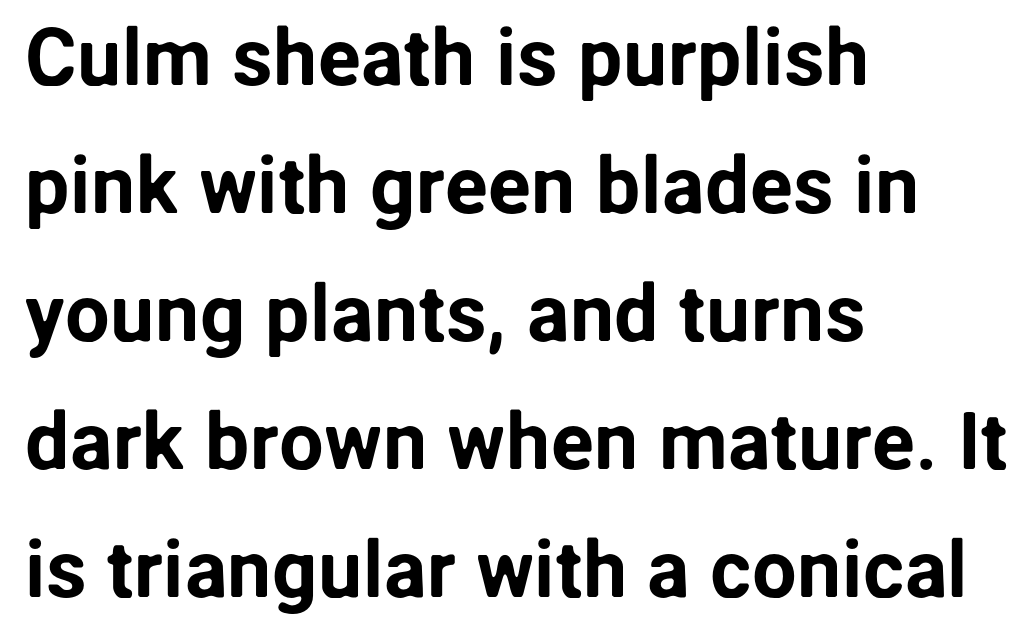
{"serif": "no", "italic": "no", "width": "normal", "stroke_contrast": "low", "x_height": "medium", "monospaced": "no", "underline": "no", "align": "left", "line_spacing": "normal", "line_spacing_ratio": 1.6, "letter_spacing": "normal", "letter_spacing_em": 0.0, "glyph_px": 80}
